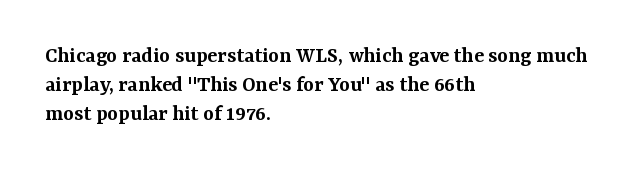
Q: Is the text bold? A: Semi-bold.
Q: Is the text italic (slanted)? A: No, it is upright.
Q: Is the text underlined? A: No.
Q: How is the paragraph aligned? A: Left-aligned.
Q: Is the spacing between letters normal or unusually wide? A: Normal.
Q: Is the spacing between lines tight, normal or loose? A: Normal.
